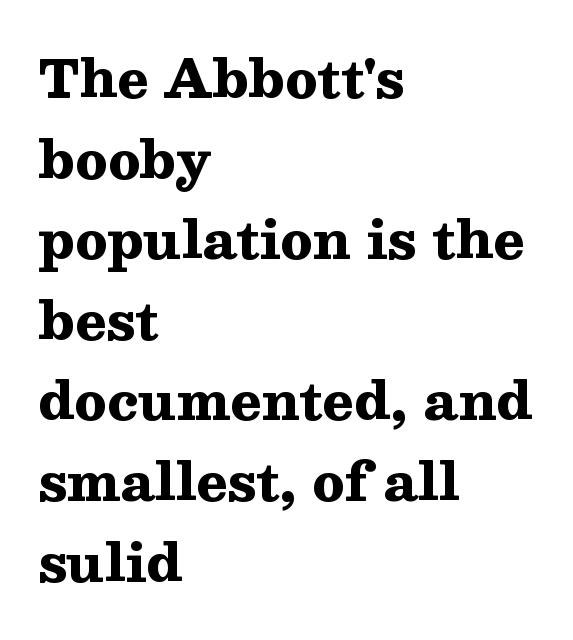
Typeset ragged right — the left edge is the straight one. Here the designer chose a conventional face with non-uniform glyph widths. The space directly below the letters is spotless. Students, this is bold: see how much ink each stroke carries.
